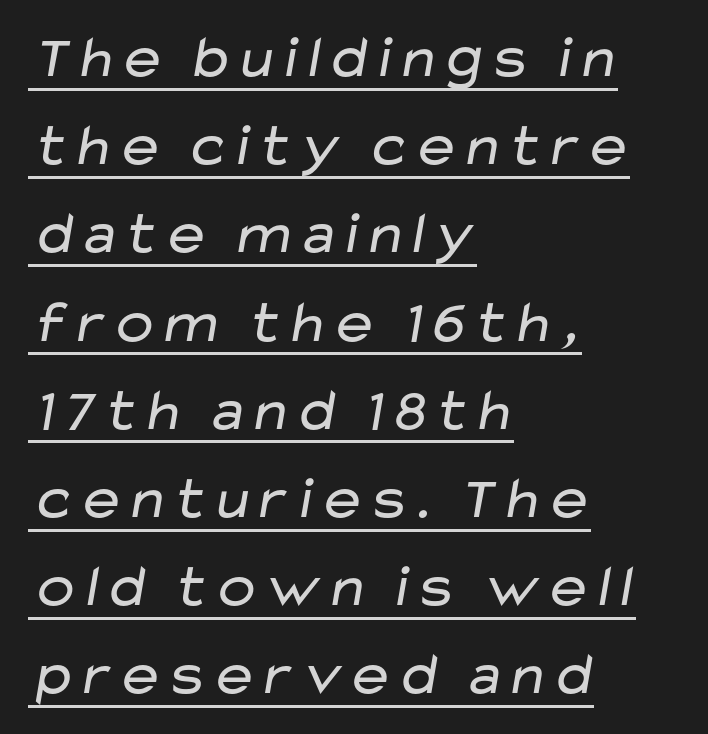
Think of a printed novel: that variable character pitch is what you see here. A continuous stroke trails under the words, as in a hyperlink. Default kerning and tracking; the words read as compact shapes. Layout note: lines flush left. Leading: standard. The characters are drawn with everyday or finer stroke widths.
